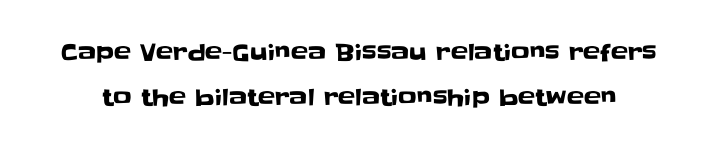
Q: Is the text italic (slanted)? A: No, it is upright.
Q: Is the text underlined? A: No.
Q: Is the spacing between letters normal or unusually wide? A: Normal.
Q: Is the spacing between lines tight, normal or loose? A: Loose.
